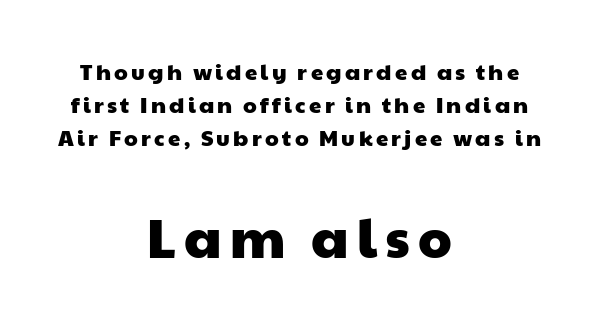
{"serif": "no", "width": "wide", "stroke_contrast": "low", "x_height": "medium", "monospaced": "no", "underline": "no", "align": "center", "line_spacing": "normal", "line_spacing_ratio": 1.5, "larger_block": "second", "size_ratio": 2.45, "glyph_px": 54}
